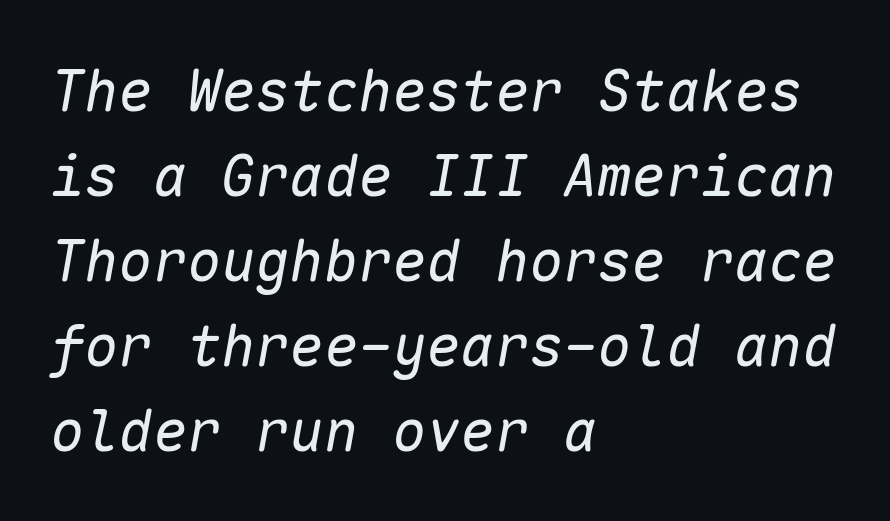
Q: Is the text bold? A: No.
Q: Is the text italic (slanted)? A: Yes, it leans right by about 10 degrees.
Q: Is the text underlined? A: No.
Q: How is the paragraph aligned? A: Left-aligned.
Q: Is the spacing between letters normal or unusually wide? A: Normal.
Q: Is the spacing between lines tight, normal or loose? A: Normal.
Q: Width (condensed, normal, or wide)? A: Normal.
Q: Stroke contrast? A: Low.
Q: x-height? A: Medium.
Q: Monospaced? A: Yes.
